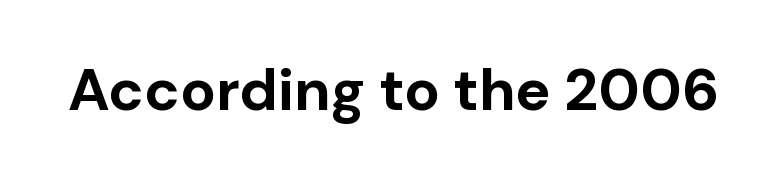
Q: Is the text bold? A: Yes.
Q: Is the text italic (slanted)? A: No, it is upright.
Q: Is the typeface a serif or a sans-serif typeface? A: Sans-serif.
Q: Is the text underlined? A: No.
Q: Is the spacing between letters normal or unusually wide? A: Normal.
Q: Width (condensed, normal, or wide)? A: Normal.
Q: Stroke contrast? A: Low.
Q: x-height? A: Medium.
Q: Monospaced? A: No.
